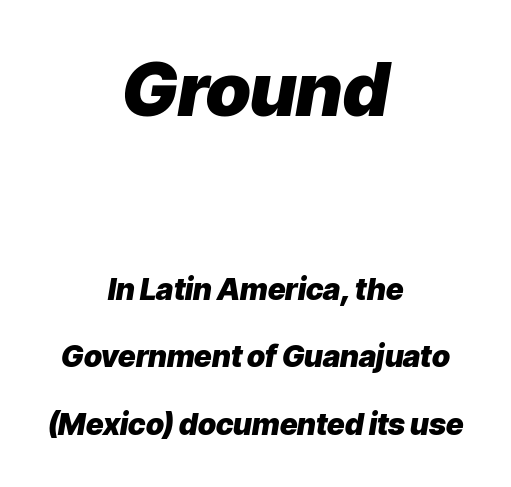
Q: Is the text bold? A: Yes.
Q: Is the text italic (slanted)? A: Yes, it leans right by about 9 degrees.
Q: Is the text underlined? A: No.
Q: How is the paragraph aligned? A: Centered.
Q: Is the spacing between letters normal or unusually wide? A: Normal.
Q: Is the spacing between lines tight, normal or loose? A: Loose.
Q: Which block of text is set in a larger size, the first (top) or the second (bottom)? A: The first (top) one.
Q: Width (condensed, normal, or wide)? A: Normal.
Q: Stroke contrast? A: Low.
Q: x-height? A: Medium.
Q: Monospaced? A: No.
